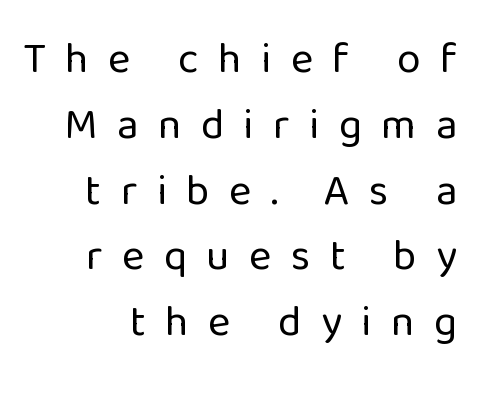
{"serif": "no", "italic": "no", "bold": "no", "weight": "regular", "width": "normal", "stroke_contrast": "low", "x_height": "medium", "monospaced": "no", "underline": "no", "line_spacing": "normal", "line_spacing_ratio": 1.53, "letter_spacing": "wide", "letter_spacing_em": 0.45, "glyph_px": 43}
